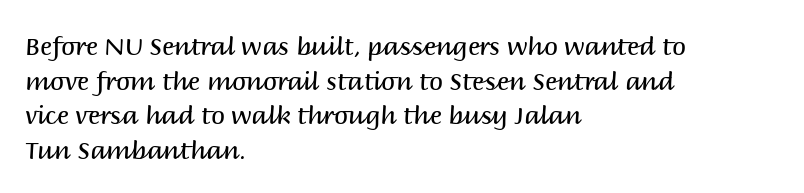
{"bold": "no", "underline": "no", "align": "left", "line_spacing": "normal", "line_spacing_ratio": 1.39, "letter_spacing": "normal", "letter_spacing_em": 0.0, "glyph_px": 25}
